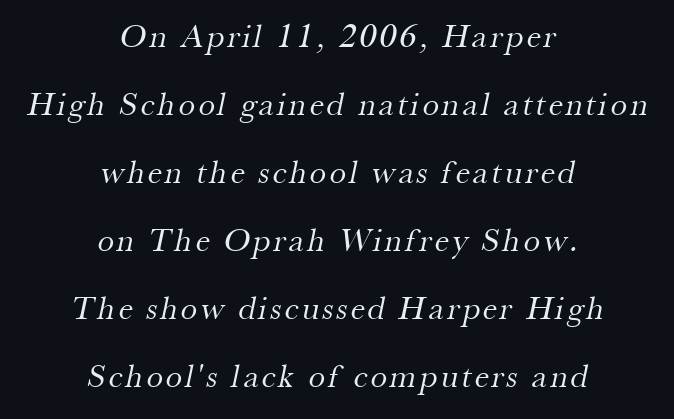
Heaviness? Minimal to ordinary, like unemphasized prose. A serif font was chosen for this passage. Notice the wide empty band between every row — that's loose leading. Neither beginnings nor endings align; midpoints do.
